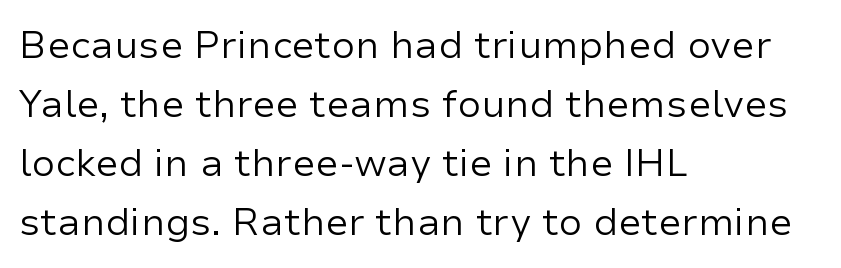
{"serif": "no", "italic": "no", "bold": "no", "weight": "regular", "width": "normal", "stroke_contrast": "low", "x_height": "medium", "monospaced": "no", "underline": "no", "align": "left", "line_spacing": "normal", "line_spacing_ratio": 1.55, "letter_spacing": "normal", "letter_spacing_em": 0.0, "glyph_px": 38}
